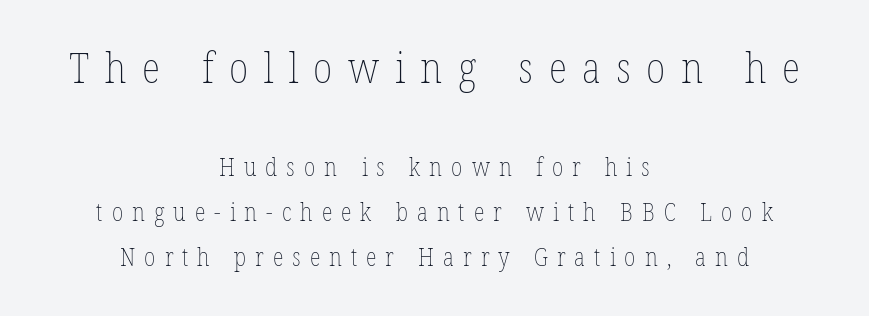
Q: Is the text bold? A: No.
Q: Is the text italic (slanted)? A: No, it is upright.
Q: Is the text underlined? A: No.
Q: How is the paragraph aligned? A: Centered.
Q: Is the spacing between letters normal or unusually wide? A: Unusually wide.
Q: Which block of text is set in a larger size, the first (top) or the second (bottom)? A: The first (top) one.
Q: Width (condensed, normal, or wide)? A: Condensed.
Q: Stroke contrast? A: Low.
Q: x-height? A: Medium.
Q: Monospaced? A: No.
